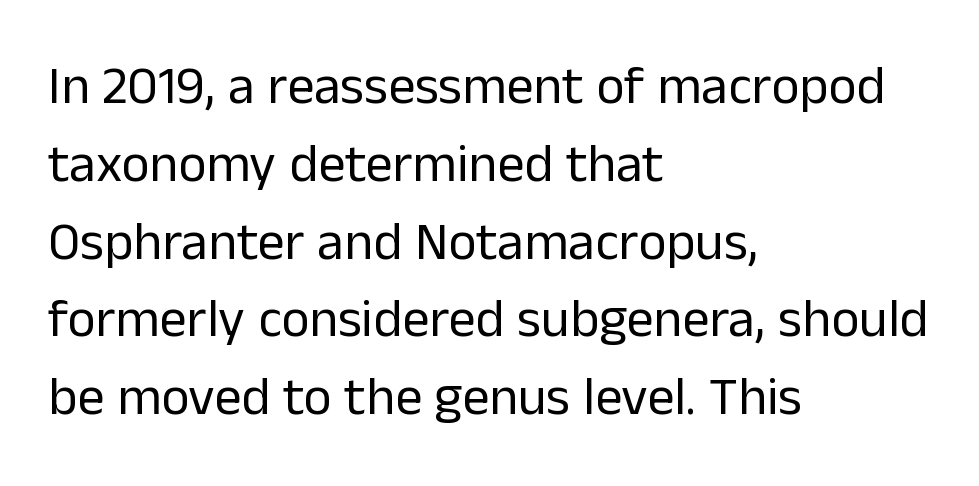
Q: Is the text bold? A: No.
Q: Is the text italic (slanted)? A: No, it is upright.
Q: Is the typeface a serif or a sans-serif typeface? A: Sans-serif.
Q: Is the text underlined? A: No.
Q: How is the paragraph aligned? A: Left-aligned.
Q: Is the spacing between letters normal or unusually wide? A: Normal.
Q: Is the spacing between lines tight, normal or loose? A: Normal.
Q: Width (condensed, normal, or wide)? A: Normal.
Q: Stroke contrast? A: Low.
Q: x-height? A: Medium.
Q: Monospaced? A: No.
